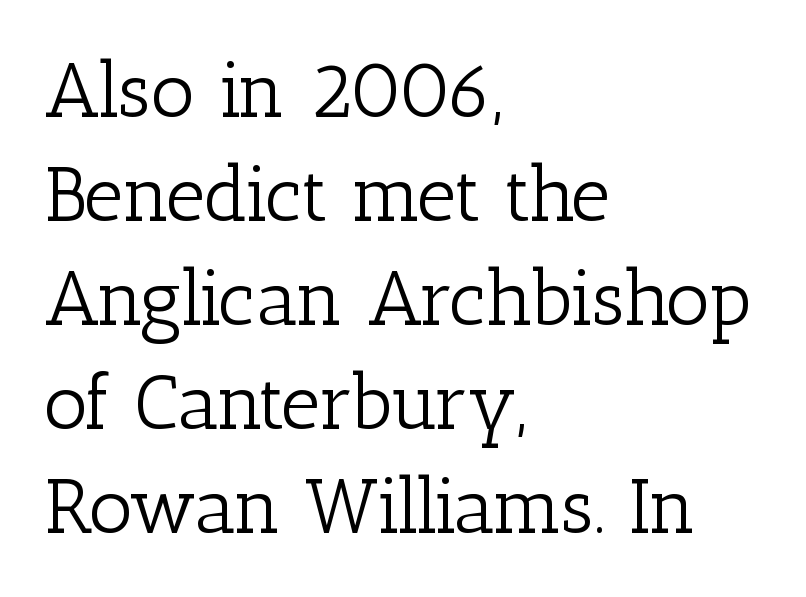
{"serif": "yes", "italic": "no", "bold": "no", "weight": "light", "width": "normal", "stroke_contrast": "low", "x_height": "medium", "monospaced": "no", "underline": "no", "align": "left", "line_spacing": "normal", "line_spacing_ratio": 1.35, "letter_spacing": "normal", "letter_spacing_em": 0.0, "glyph_px": 77}
